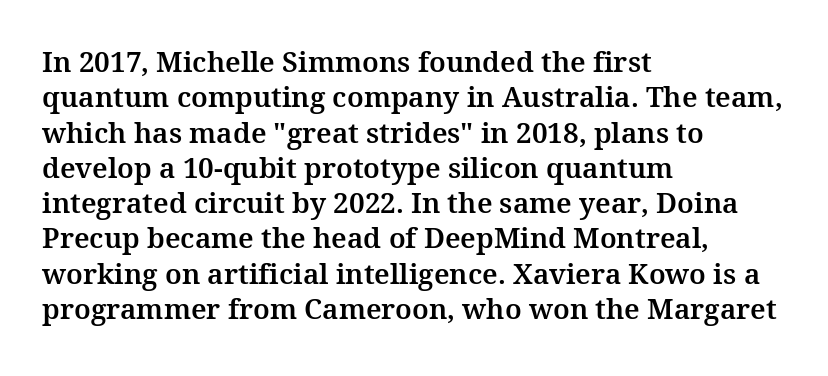
The image shows 28 px serif type, upright; set left-aligned, normal line spacing (1.26x), normal letter spacing, not underlined; medium stroke contrast and a medium x-height.
